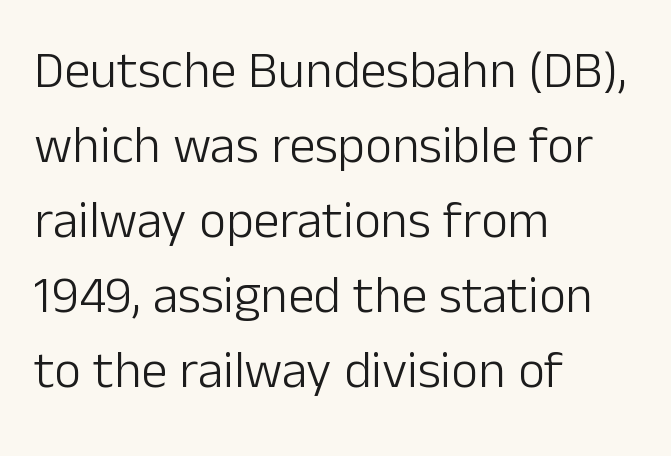
Look at the tracking — it's just the regular setting, nothing added. Italic: no, the glyphs are upright roman. A student would call this left alignment; a typographer would say flush left, rag right. Lines of text with bare space underneath. Is there much room between lines? A standard amount, neither cramped nor airy.
